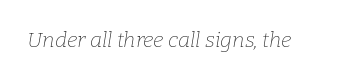
{"italic": "yes", "lean": "right", "slant_degrees": 9, "bold": "no", "underline": "no", "letter_spacing": "normal", "letter_spacing_em": 0.0, "glyph_px": 21}
